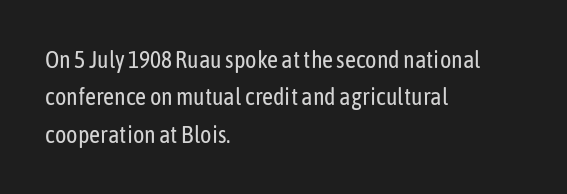
The image shows 24 px text type, upright; set left-aligned, normal line spacing (1.56x), normal letter spacing, not underlined.
